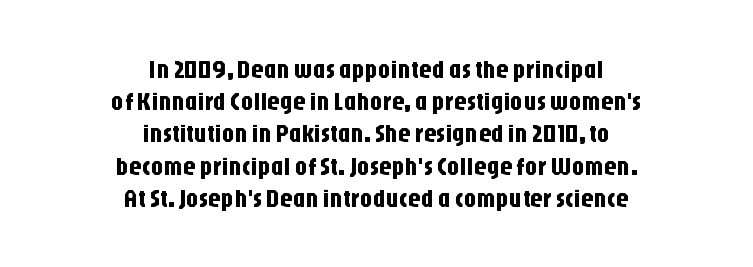
Q: Is the text italic (slanted)? A: No, it is upright.
Q: Is the text underlined? A: No.
Q: How is the paragraph aligned? A: Centered.
Q: Is the spacing between letters normal or unusually wide? A: Normal.
Q: Is the spacing between lines tight, normal or loose? A: Normal.
